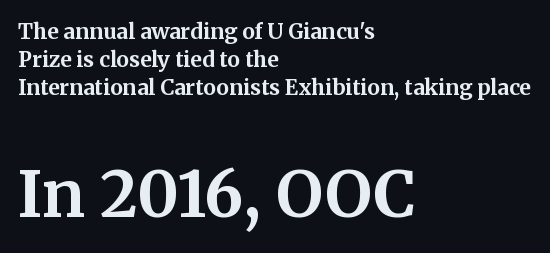
Compared with typical paragraphs, the rows here are spaced about the same. This rendering leaves character spacing at its baseline value. Compared with a centered layout, this one pins lines to the left instead. This rendering employs a face with finishing strokes, i.e., a serif. Emphasis by weight is at full strength: bold. Proportional: the letters do not fall into vertical columns.
